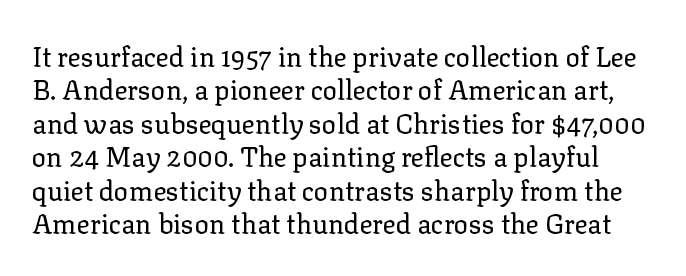
{"italic": "no", "bold": "no", "underline": "no", "line_spacing_ratio": 1.24, "letter_spacing": "normal", "letter_spacing_em": 0.0, "glyph_px": 27}
